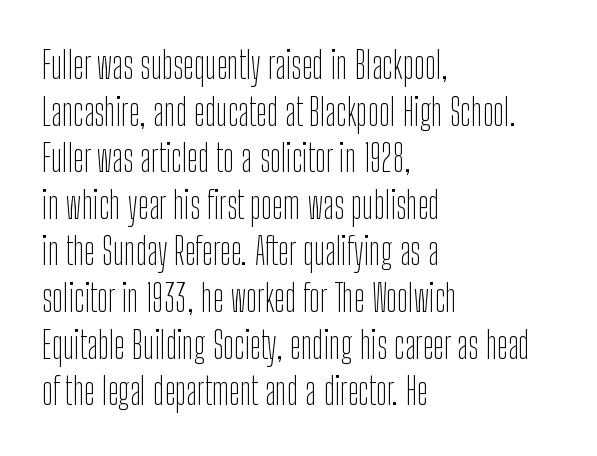
The image shows 37 px thin, condensed sans-serif type, upright; set left-aligned, normal line spacing (1.26x), normal letter spacing, not underlined; low stroke contrast and a medium x-height.
